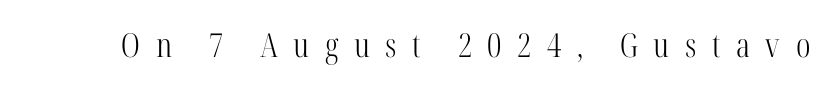
Is this a fixed-width face? No — the glyphs have proportional, varying widths. Check under the words: just untouched page. Check where the strokes stop: tiny serifs finish them off. The letters stand upright; this is a roman face.
